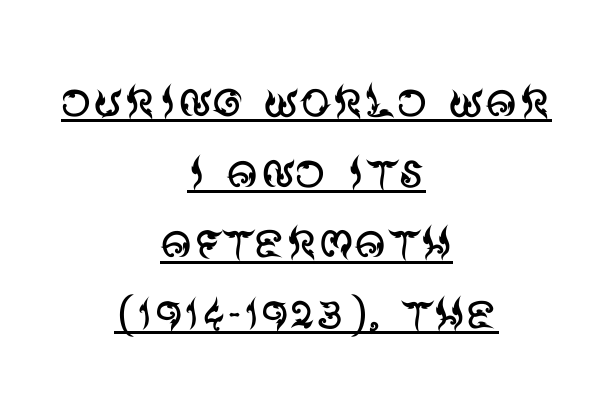
The image shows 62 px regular-weight sans-serif type, upright; set centered, tight line spacing (1.14x), normal letter spacing, underlined; medium stroke contrast and a large x-height.
